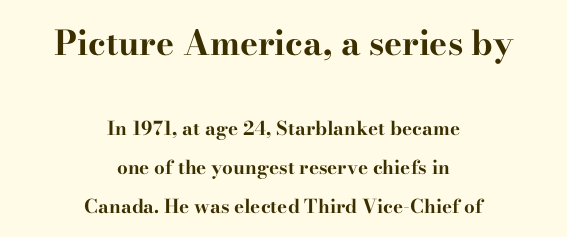
Q: Is the text bold? A: Yes.
Q: Is the text italic (slanted)? A: No, it is upright.
Q: Is the typeface a serif or a sans-serif typeface? A: Serif.
Q: Is the text underlined? A: No.
Q: How is the paragraph aligned? A: Centered.
Q: Is the spacing between letters normal or unusually wide? A: Normal.
Q: Is the spacing between lines tight, normal or loose? A: Loose.
Q: Which block of text is set in a larger size, the first (top) or the second (bottom)? A: The first (top) one.
Q: Width (condensed, normal, or wide)? A: Wide.
Q: Stroke contrast? A: High.
Q: x-height? A: Small.
Q: Monospaced? A: No.
